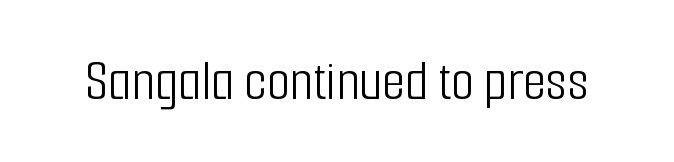
{"serif": "no", "italic": "no", "bold": "no", "weight": "light", "width": "condensed", "stroke_contrast": "low", "x_height": "medium", "monospaced": "no", "underline": "no", "letter_spacing": "normal", "letter_spacing_em": 0.0, "glyph_px": 59}
